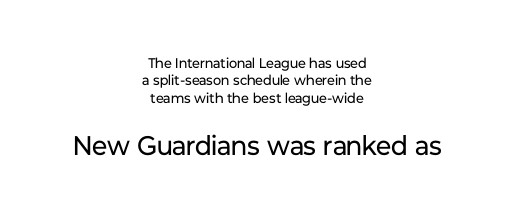
This reads as an unemphasized weight, regular at the heaviest. This is roman type, the default non-slanted kind. The letters in the lower block stand taller than those in the block above. This rendering features lettering with no underline. Is the letter spacing exaggerated? No — it looks like the ordinary default. The lines sit at an ordinary, default distance from one another.
